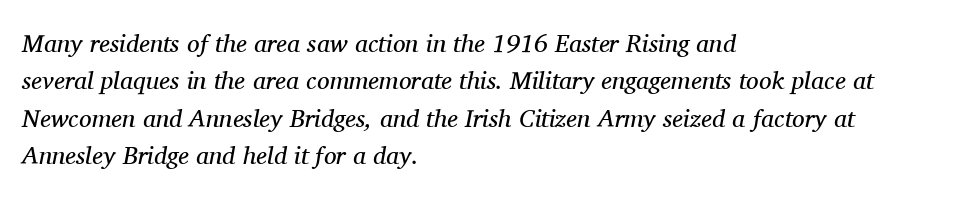
{"italic": "yes", "lean": "right", "slant_degrees": 11, "bold": "no", "underline": "no", "align": "left", "line_spacing": "normal", "line_spacing_ratio": 1.5, "letter_spacing": "normal", "letter_spacing_em": 0.0, "glyph_px": 25}
